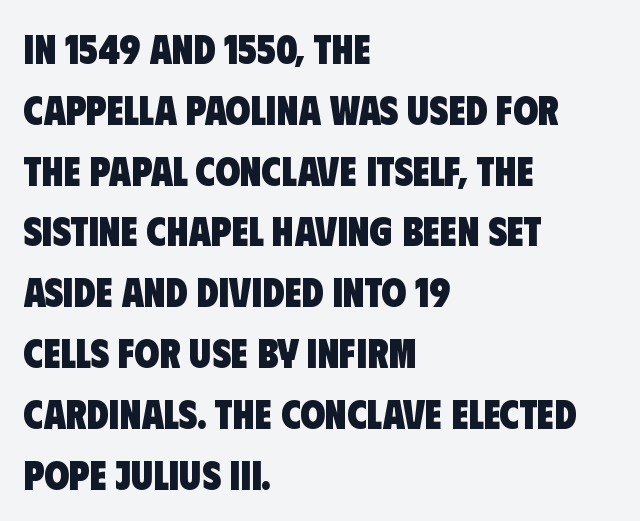
The image shows 40 px heavy, condensed sans-serif type; set left-aligned, normal line spacing (1.52x), normal letter spacing, not underlined; low stroke contrast and a large x-height.
